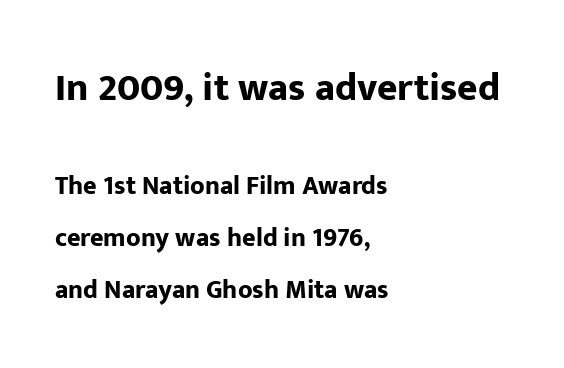
{"serif": "no", "italic": "no", "bold": "yes", "weight": "bold", "width": "normal", "stroke_contrast": "low", "x_height": "medium", "monospaced": "no", "underline": "no", "align": "left", "line_spacing": "loose", "line_spacing_ratio": 2.0, "letter_spacing": "normal", "letter_spacing_em": 0.0, "larger_block": "first", "size_ratio": 1.5, "glyph_px": 39}
